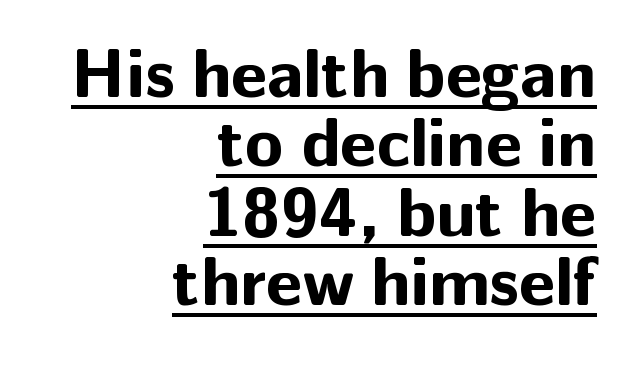
Q: Is the text bold? A: Yes.
Q: Is the text italic (slanted)? A: No, it is upright.
Q: Is the typeface a serif or a sans-serif typeface? A: Sans-serif.
Q: Is the text underlined? A: Yes.
Q: How is the paragraph aligned? A: Right-aligned.
Q: Is the spacing between letters normal or unusually wide? A: Normal.
Q: Is the spacing between lines tight, normal or loose? A: Tight.
Q: Width (condensed, normal, or wide)? A: Normal.
Q: Stroke contrast? A: Low.
Q: x-height? A: Medium.
Q: Monospaced? A: No.
